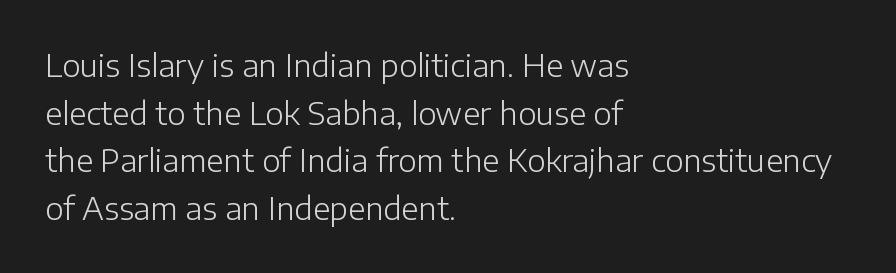
Has an underline been added? It has not. Is the type heavy? It reads as light-to-regular instead. Students, note that the glyphs here touch the page at normal intervals. The type sits square on the baseline with zero lean.
